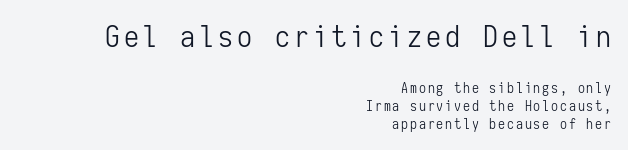
The image shows 30 px light, condensed sans-serif type, upright, monospaced; set right-aligned, normal line spacing (1.27x), not underlined; the first (top) block is 2.14x larger; low stroke contrast and a medium x-height.
